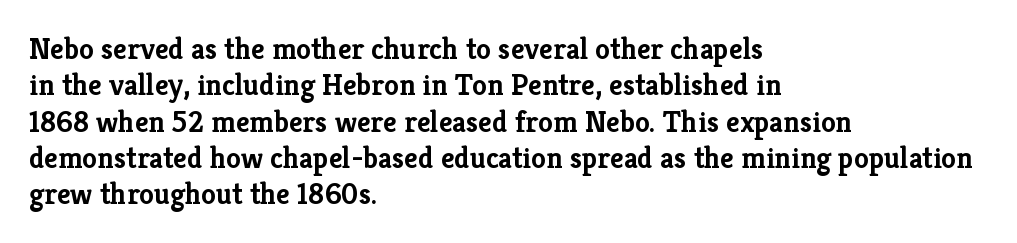
The image shows 30 px semibold serif type, upright; set left-aligned, line spacing 1.21x, normal letter spacing, not underlined; low stroke contrast and a medium x-height.
